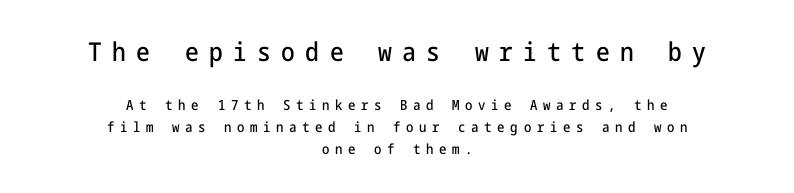
Q: Is the text italic (slanted)? A: No, it is upright.
Q: Is the text underlined? A: No.
Q: How is the paragraph aligned? A: Centered.
Q: Is the spacing between letters normal or unusually wide? A: Unusually wide.
Q: Is the spacing between lines tight, normal or loose? A: Normal.
Q: Which block of text is set in a larger size, the first (top) or the second (bottom)? A: The first (top) one.
